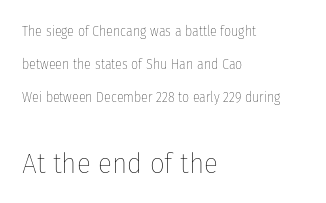
This sample has the flowing, uneven cadence of proportional lettering. Compare the two chunks: the lower has the greater cap height. The font is comparable to plain body text, perhaps lighter. Reading down the block, your eye returns to a fixed left position each line. These lines stand farther apart than default settings would place them. Descenders are the only things crossing below the line.
